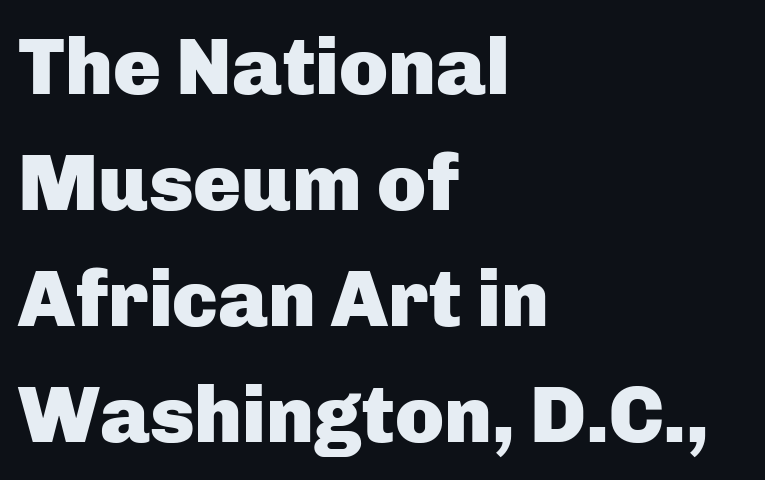
Descenders are the only things crossing below the line. Think of a printed novel: that variable character pitch is what you see here. Strokes here are thick enough to call this a true bold. Short note: letters normally spaced.
